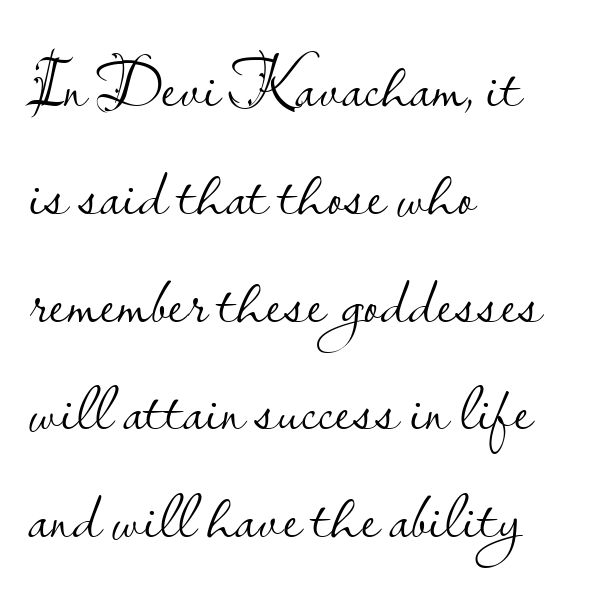
Q: Is the text bold? A: No.
Q: Is the text italic (slanted)? A: Yes.
Q: Is the typeface a serif or a sans-serif typeface? A: Sans-serif.
Q: Is the text underlined? A: No.
Q: How is the paragraph aligned? A: Left-aligned.
Q: Is the spacing between letters normal or unusually wide? A: Normal.
Q: Is the spacing between lines tight, normal or loose? A: Normal.
Q: Width (condensed, normal, or wide)? A: Normal.
Q: Stroke contrast? A: Low.
Q: x-height? A: Small.
Q: Monospaced? A: No.
